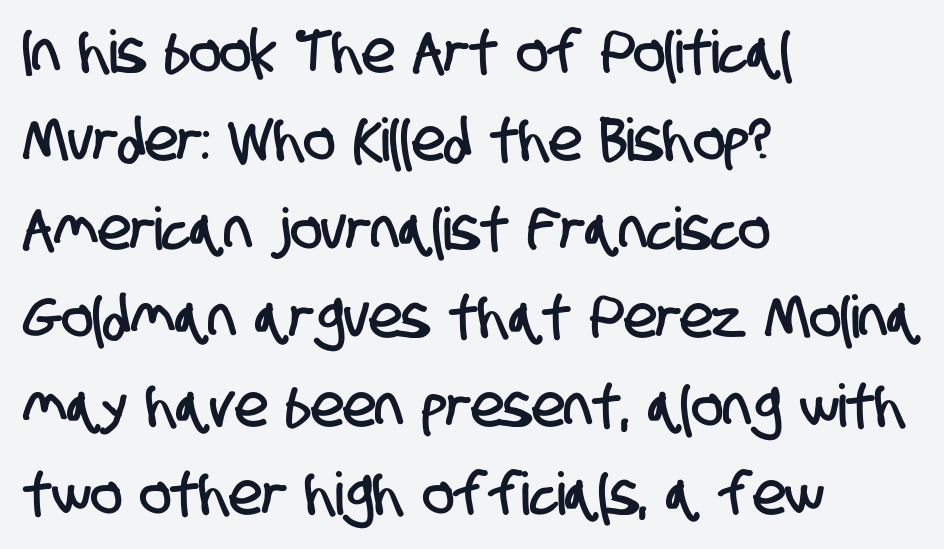
Visually the block forms a straight wall on the left and a jagged coastline on the right. Proportional: the letters do not fall into vertical columns. The tracking reads as untouched default to a designer's eye. Quick note: underline off.
